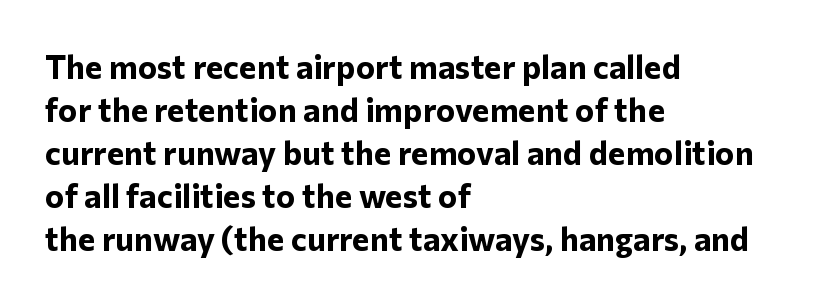
Q: Is the text bold? A: Yes.
Q: Is the text italic (slanted)? A: No, it is upright.
Q: Is the typeface a serif or a sans-serif typeface? A: Sans-serif.
Q: Is the text underlined? A: No.
Q: How is the paragraph aligned? A: Left-aligned.
Q: Is the spacing between letters normal or unusually wide? A: Normal.
Q: Is the spacing between lines tight, normal or loose? A: Normal.
Q: Width (condensed, normal, or wide)? A: Normal.
Q: Stroke contrast? A: Low.
Q: x-height? A: Medium.
Q: Monospaced? A: No.
